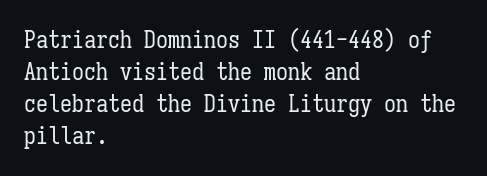
The image shows 24 px text type, upright; set left-aligned, normal line spacing (1.34x), normal letter spacing, not underlined.
